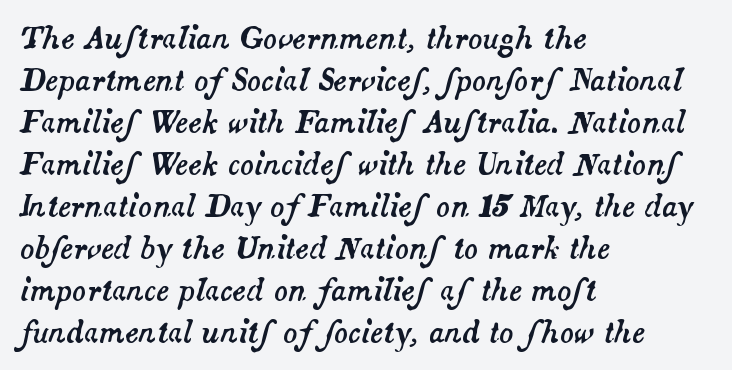
Honestly, the letter spacing is just normal — you wouldn't notice it. Horizontal bands of white between lines are of average thickness. If you drew a line through each stem, it would be angled. The rendering anchors every line to the left-hand side.
